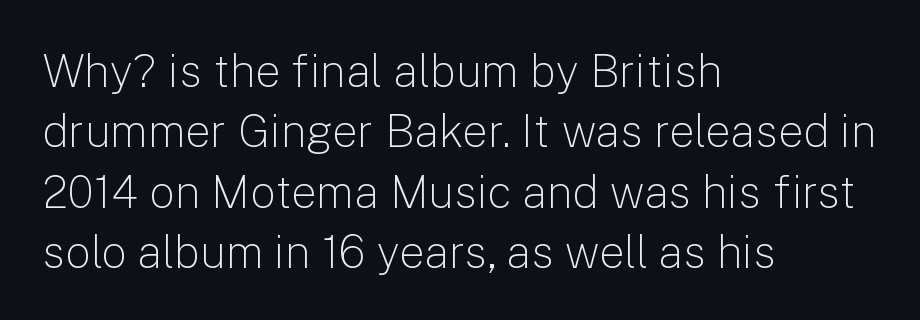
{"serif": "no", "italic": "no", "bold": "no", "weight": "light", "width": "normal", "stroke_contrast": "low", "x_height": "medium", "monospaced": "no", "underline": "no", "align": "left", "line_spacing": "normal", "line_spacing_ratio": 1.34, "letter_spacing": "normal", "letter_spacing_em": 0.0, "glyph_px": 45}
